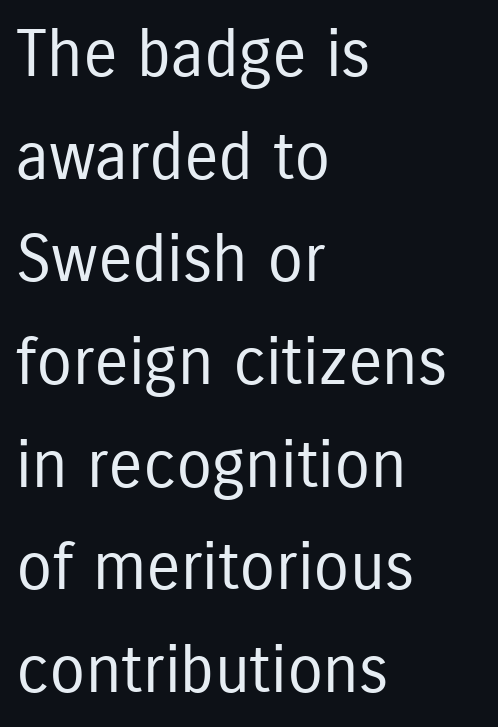
The lines sit at an ordinary, default distance from one another. Underlining? Definitely not there. Examine the stroke ends and you'll find no serifs. Note the varied advance widths — an 'i' is clearly narrower than an 'm'. The font's upright variant was chosen for this text.
